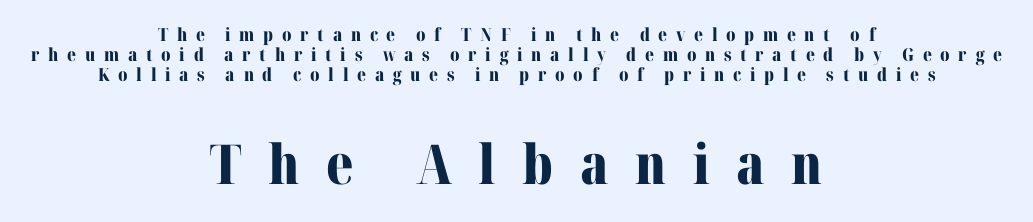
Q: Is the text bold? A: Yes.
Q: Is the text italic (slanted)? A: No, it is upright.
Q: Is the typeface a serif or a sans-serif typeface? A: Serif.
Q: Is the text underlined? A: No.
Q: How is the paragraph aligned? A: Centered.
Q: Is the spacing between letters normal or unusually wide? A: Unusually wide.
Q: Is the spacing between lines tight, normal or loose? A: Tight.
Q: Which block of text is set in a larger size, the first (top) or the second (bottom)? A: The second (bottom) one.
Q: Width (condensed, normal, or wide)? A: Normal.
Q: Stroke contrast? A: Medium.
Q: x-height? A: Medium.
Q: Monospaced? A: No.
